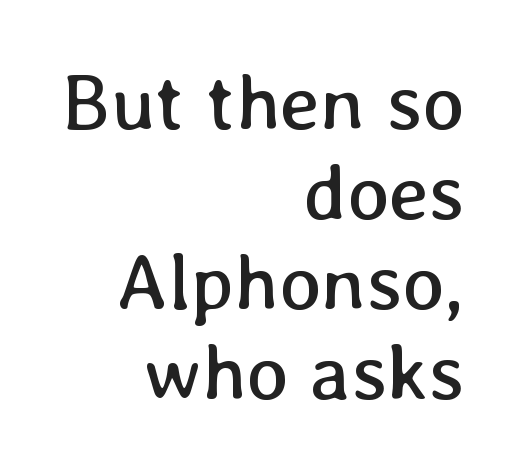
The image shows 79 px regular-weight type, upright; set right-aligned, tight line spacing (1.14x), normal letter spacing, not underlined; low stroke contrast and a medium x-height.
